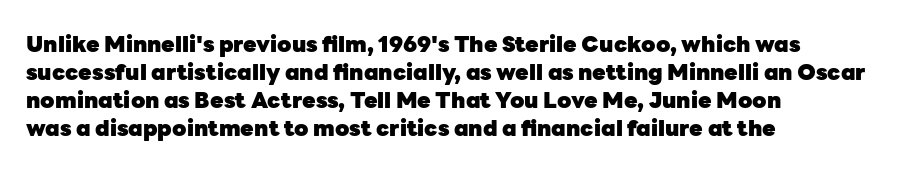
Q: Is the text bold? A: Yes.
Q: Is the text italic (slanted)? A: No, it is upright.
Q: Is the text underlined? A: No.
Q: How is the paragraph aligned? A: Left-aligned.
Q: Is the spacing between letters normal or unusually wide? A: Normal.
Q: Is the spacing between lines tight, normal or loose? A: Normal.
